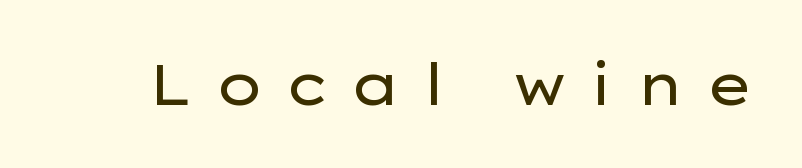
Plain, unruled lines of type. Check where the strokes stop: nothing finishes them off — pure sans. If you drew a line through each stem, it would be perfectly vertical. A typesetter would call this proportional, since set widths differ per character. Substantial extra tracking has been applied to these lines. No heavy texture on the line: the type isn't bold.
